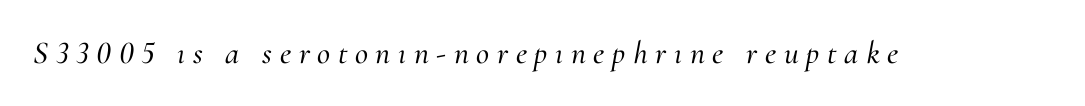
The image shows 32 px serif type, italic (leaning right); set unusually wide letter spacing (+0.24 em), not underlined; medium stroke contrast and a small x-height.
